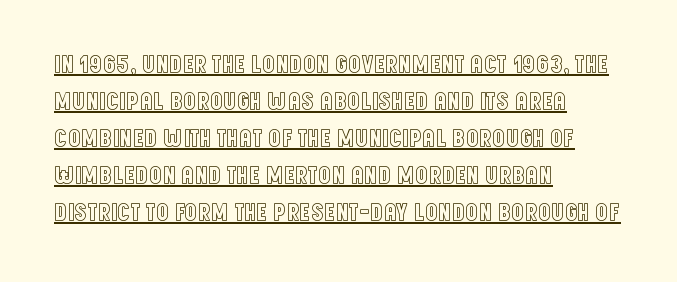
{"italic": "no", "underline": "yes", "align": "left", "line_spacing": "normal", "line_spacing_ratio": 1.48, "letter_spacing": "normal", "letter_spacing_em": 0.0, "glyph_px": 25}
